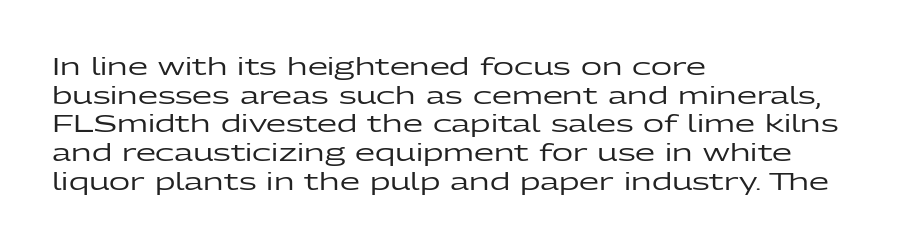
The image shows 23 px text type, upright; set left-aligned, normal line spacing (1.25x), normal letter spacing, not underlined.
